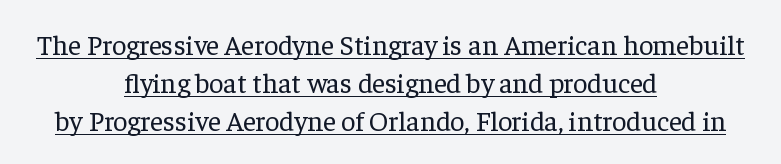
{"serif": "yes", "italic": "no", "bold": "no", "weight": "regular", "width": "normal", "stroke_contrast": "low", "x_height": "medium", "monospaced": "no", "underline": "yes", "align": "center", "line_spacing": "normal", "line_spacing_ratio": 1.36, "letter_spacing": "normal", "letter_spacing_em": 0.0, "glyph_px": 28}
